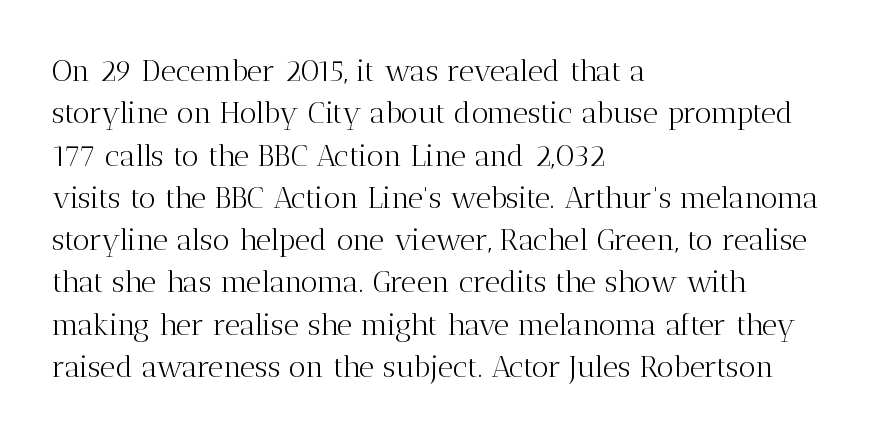
The image shows 30 px light serif type, upright; set left-aligned, normal line spacing (1.41x), normal letter spacing, not underlined; medium stroke contrast and a medium x-height.
